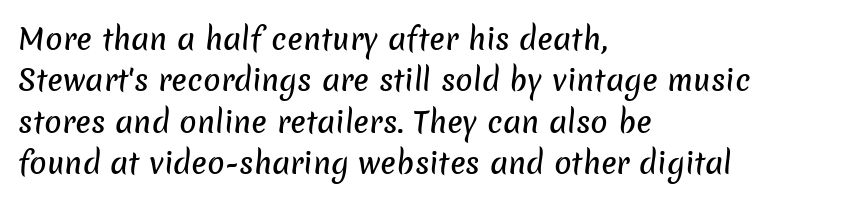
A normal amount of white space separates one row of letters from the next. In terms of letterform style, serifs are entirely absent. Unmarked baselines from the first word to the last. The horizontal fit of the characters is conventional and even.
